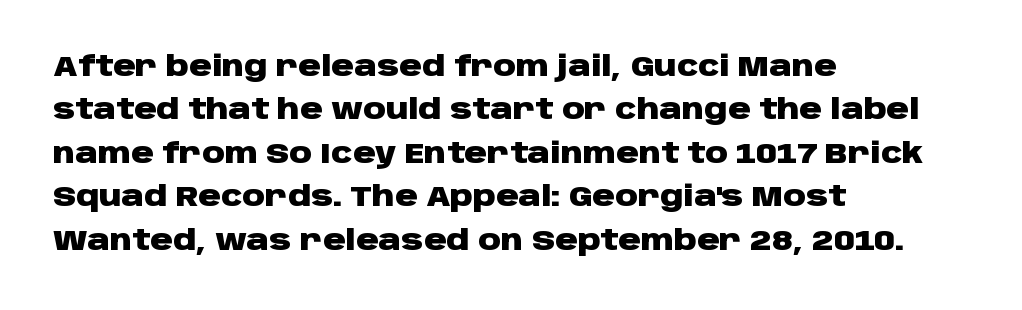
The image shows 28 px heavy, wide sans-serif type, upright; set left-aligned, normal line spacing (1.55x), normal letter spacing, not underlined; low stroke contrast and a large x-height.
